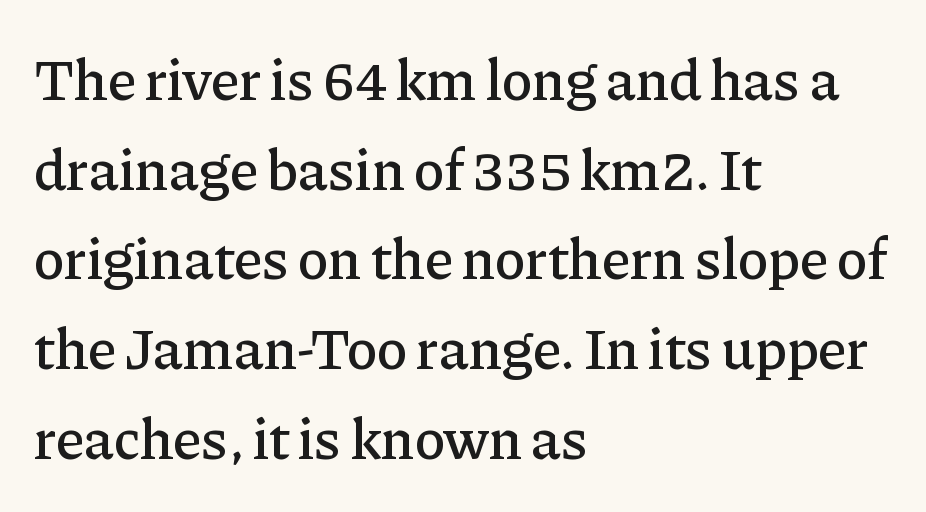
{"serif": "yes", "italic": "no", "width": "normal", "stroke_contrast": "low", "x_height": "medium", "monospaced": "no", "underline": "no", "align": "left", "line_spacing": "normal", "line_spacing_ratio": 1.52, "letter_spacing": "normal", "letter_spacing_em": 0.0, "glyph_px": 59}
